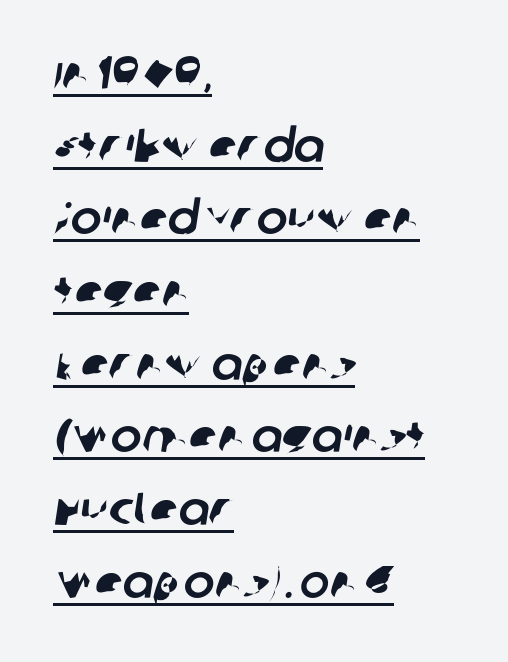
Q: Is the typeface a serif or a sans-serif typeface? A: Sans-serif.
Q: Is the text underlined? A: Yes.
Q: How is the paragraph aligned? A: Left-aligned.
Q: Is the spacing between letters normal or unusually wide? A: Normal.
Q: Is the spacing between lines tight, normal or loose? A: Normal.
Q: Width (condensed, normal, or wide)? A: Normal.
Q: Stroke contrast? A: Low.
Q: x-height? A: Large.
Q: Monospaced? A: No.
